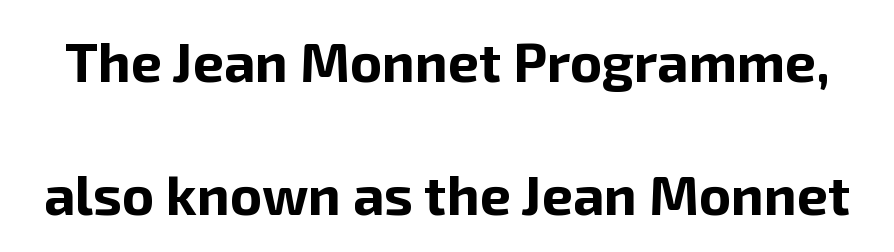
{"serif": "no", "italic": "no", "bold": "yes", "weight": "bold", "width": "normal", "stroke_contrast": "low", "x_height": "medium", "monospaced": "no", "underline": "no", "line_spacing": "loose", "line_spacing_ratio": 2.41, "letter_spacing": "normal", "letter_spacing_em": 0.0, "glyph_px": 55}
